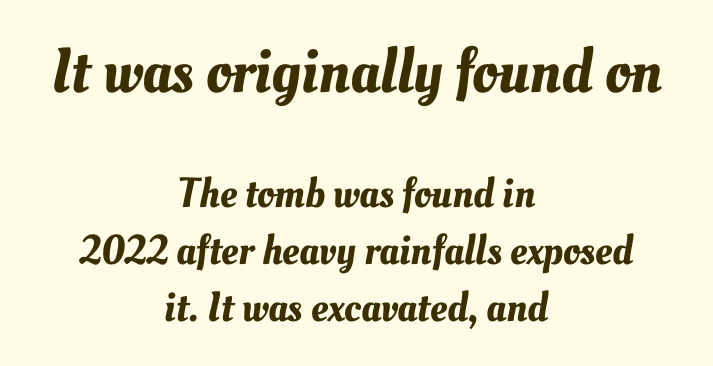
Q: Is the text underlined? A: No.
Q: How is the paragraph aligned? A: Centered.
Q: Is the spacing between letters normal or unusually wide? A: Normal.
Q: Is the spacing between lines tight, normal or loose? A: Normal.
Q: Which block of text is set in a larger size, the first (top) or the second (bottom)? A: The first (top) one.
Q: Width (condensed, normal, or wide)? A: Normal.
Q: Stroke contrast? A: Medium.
Q: x-height? A: Small.
Q: Monospaced? A: No.
